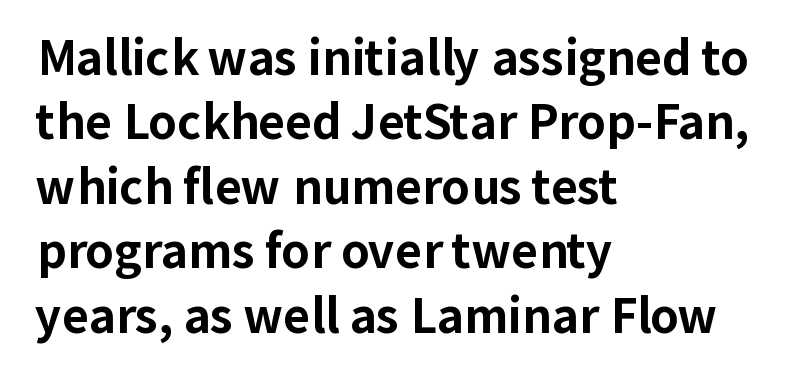
{"serif": "no", "italic": "no", "bold": "yes", "weight": "bold", "width": "normal", "stroke_contrast": "low", "x_height": "medium", "monospaced": "no", "underline": "no", "align": "left", "line_spacing": "normal", "line_spacing_ratio": 1.4, "letter_spacing": "normal", "letter_spacing_em": 0.0, "glyph_px": 46}
